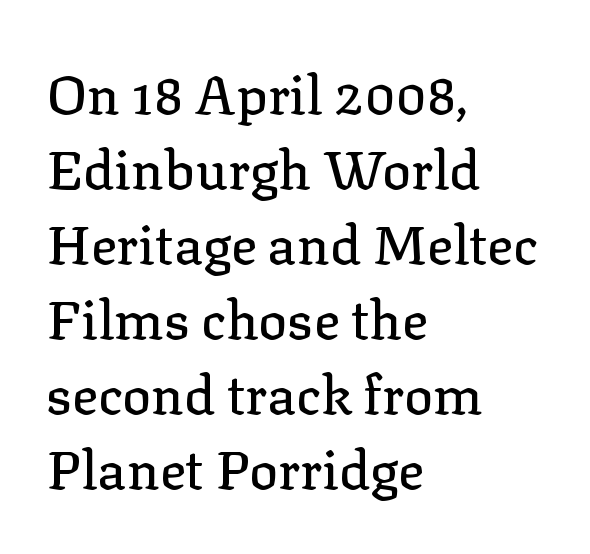
{"serif": "yes", "italic": "no", "width": "normal", "stroke_contrast": "low", "x_height": "medium", "monospaced": "no", "underline": "no", "align": "left", "line_spacing": "normal", "line_spacing_ratio": 1.39, "letter_spacing": "normal", "letter_spacing_em": 0.0, "glyph_px": 54}
